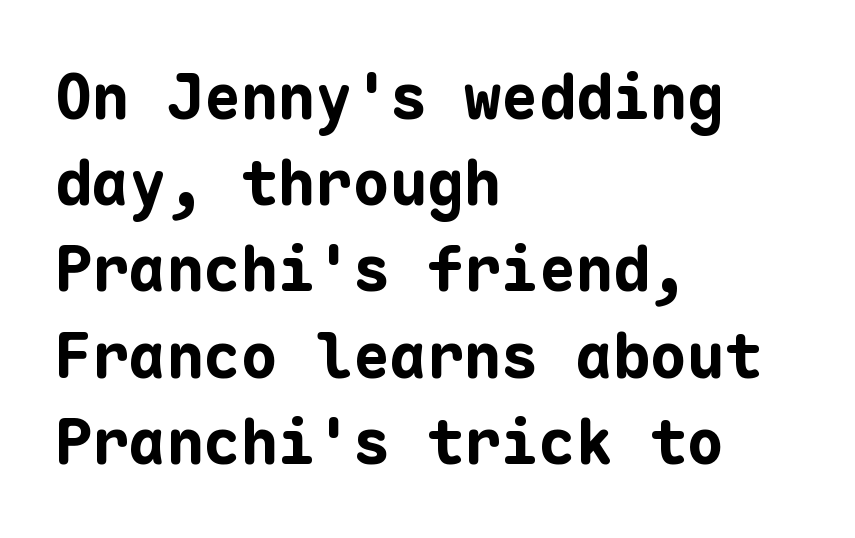
Q: Is the text bold? A: Yes.
Q: Is the text italic (slanted)? A: No, it is upright.
Q: Is the typeface a serif or a sans-serif typeface? A: Sans-serif.
Q: Is the text underlined? A: No.
Q: How is the paragraph aligned? A: Left-aligned.
Q: Is the spacing between letters normal or unusually wide? A: Normal.
Q: Is the spacing between lines tight, normal or loose? A: Normal.
Q: Width (condensed, normal, or wide)? A: Normal.
Q: Stroke contrast? A: Low.
Q: x-height? A: Medium.
Q: Monospaced? A: Yes.
